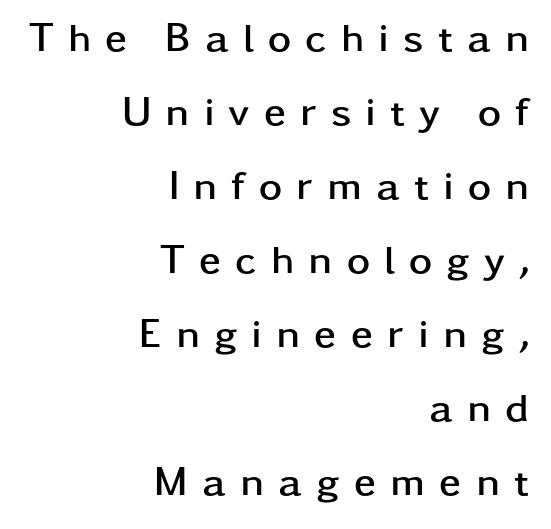
Q: Is the text bold? A: Yes.
Q: Is the text italic (slanted)? A: No, it is upright.
Q: Is the typeface a serif or a sans-serif typeface? A: Sans-serif.
Q: Is the text underlined? A: No.
Q: How is the paragraph aligned? A: Right-aligned.
Q: Is the spacing between letters normal or unusually wide? A: Unusually wide.
Q: Width (condensed, normal, or wide)? A: Wide.
Q: Stroke contrast? A: Low.
Q: x-height? A: Medium.
Q: Monospaced? A: No.
